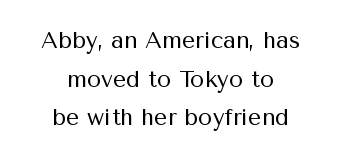
The image shows 23 px text type, upright; set centered, normal line spacing (1.68x), normal letter spacing, not underlined.
